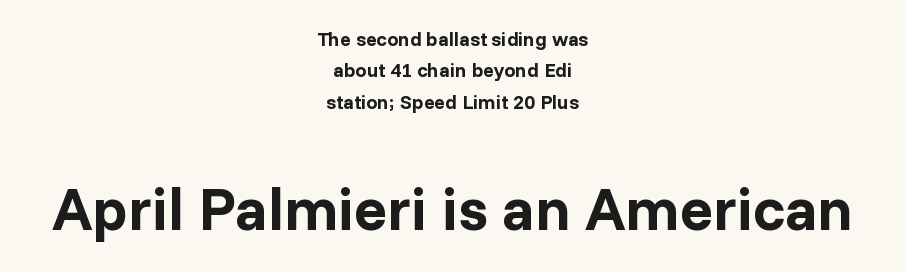
Q: Is the text bold? A: Yes.
Q: Is the text italic (slanted)? A: No, it is upright.
Q: Is the typeface a serif or a sans-serif typeface? A: Sans-serif.
Q: Is the text underlined? A: No.
Q: How is the paragraph aligned? A: Centered.
Q: Is the spacing between letters normal or unusually wide? A: Normal.
Q: Is the spacing between lines tight, normal or loose? A: Normal.
Q: Which block of text is set in a larger size, the first (top) or the second (bottom)? A: The second (bottom) one.
Q: Width (condensed, normal, or wide)? A: Normal.
Q: Stroke contrast? A: Low.
Q: x-height? A: Medium.
Q: Monospaced? A: No.
